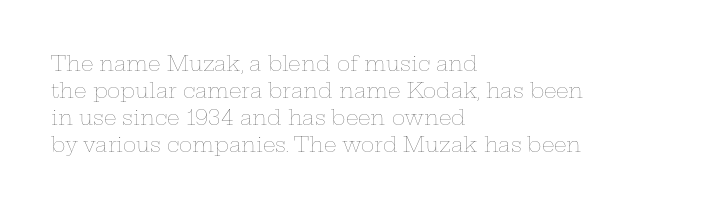
This sample uses an upright cut, with every glyph sitting square on the baseline. Reading down the column, the eye jumps a familiar distance to each next line. The horizontal fit of the characters is conventional and even. This is not heavy type; no bold has been used.
